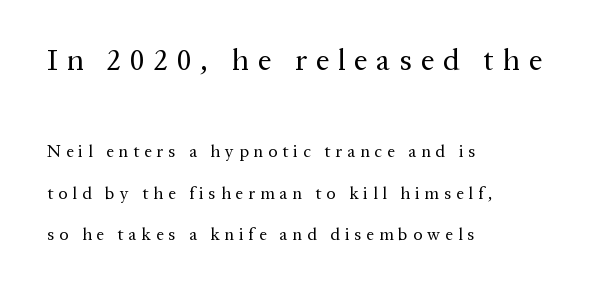
Q: Is the text bold? A: No.
Q: Is the text italic (slanted)? A: No, it is upright.
Q: Is the typeface a serif or a sans-serif typeface? A: Serif.
Q: Is the text underlined? A: No.
Q: How is the paragraph aligned? A: Left-aligned.
Q: Is the spacing between letters normal or unusually wide? A: Unusually wide.
Q: Is the spacing between lines tight, normal or loose? A: Loose.
Q: Which block of text is set in a larger size, the first (top) or the second (bottom)? A: The first (top) one.
Q: Width (condensed, normal, or wide)? A: Normal.
Q: Stroke contrast? A: Medium.
Q: x-height? A: Medium.
Q: Monospaced? A: No.
